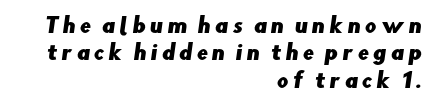
Q: Is the text underlined? A: No.
Q: How is the paragraph aligned? A: Right-aligned.
Q: Is the spacing between letters normal or unusually wide? A: Unusually wide.
Q: Is the spacing between lines tight, normal or loose? A: Normal.
